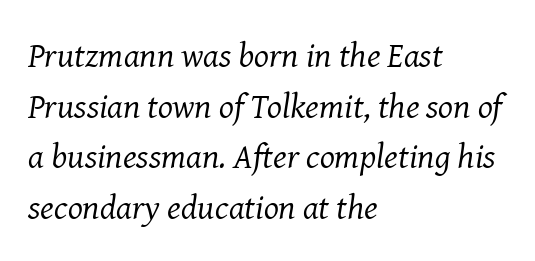
The image shows 35 px regular-weight serif type, italic (leaning right); set left-aligned, normal line spacing (1.45x), normal letter spacing, not underlined; medium stroke contrast and a medium x-height.
